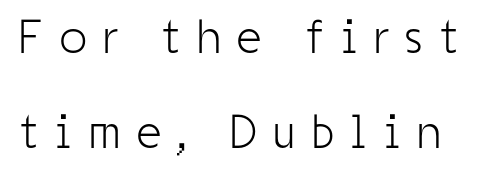
The image shows 48 px light, condensed sans-serif type, upright; set loose line spacing (1.97x), unusually wide letter spacing (+0.35 em), not underlined; low stroke contrast and a medium x-height.
